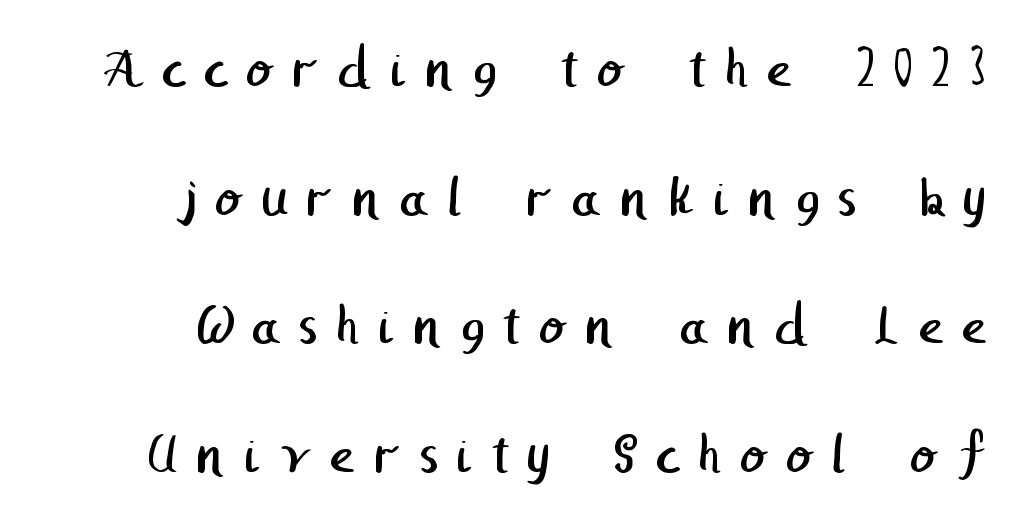
{"serif": "no", "bold": "no", "weight": "regular", "width": "normal", "stroke_contrast": "low", "x_height": "medium", "underline": "no", "line_spacing": "loose", "line_spacing_ratio": 2.18, "letter_spacing": "wide", "letter_spacing_em": 0.31, "glyph_px": 59}
